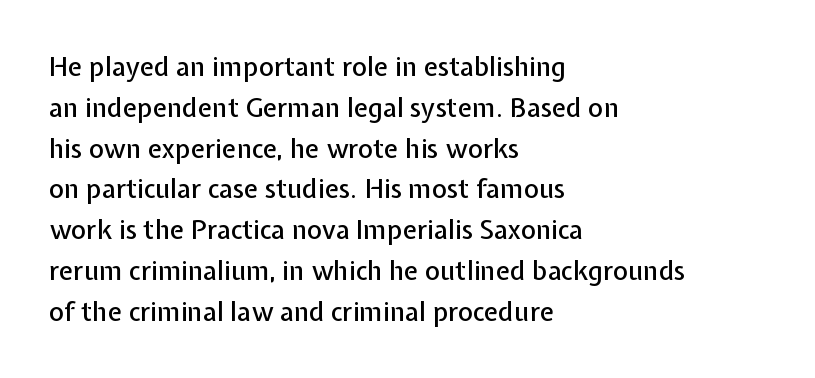
{"italic": "no", "underline": "no", "align": "left", "line_spacing": "normal", "line_spacing_ratio": 1.57, "letter_spacing": "normal", "letter_spacing_em": 0.0, "glyph_px": 26}
